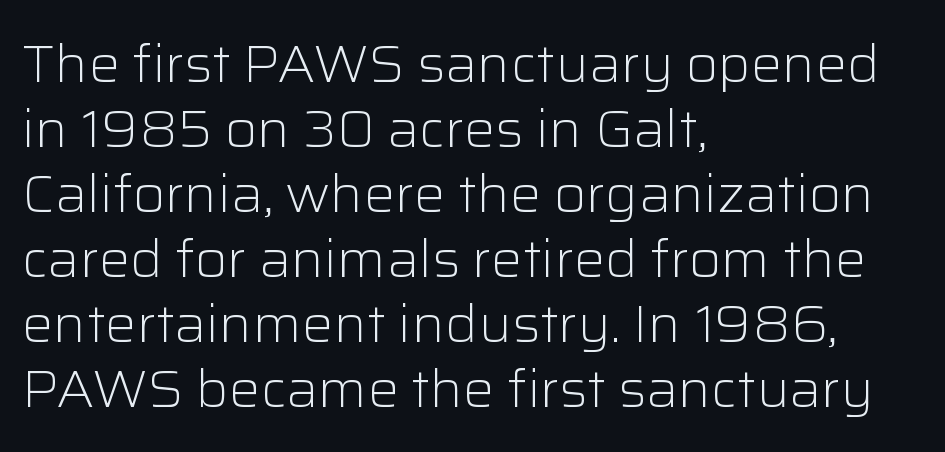
Q: Is the text bold? A: No.
Q: Is the text italic (slanted)? A: No, it is upright.
Q: Is the typeface a serif or a sans-serif typeface? A: Sans-serif.
Q: Is the text underlined? A: No.
Q: How is the paragraph aligned? A: Left-aligned.
Q: Is the spacing between letters normal or unusually wide? A: Normal.
Q: Is the spacing between lines tight, normal or loose? A: Normal.
Q: Width (condensed, normal, or wide)? A: Normal.
Q: Stroke contrast? A: Low.
Q: x-height? A: Medium.
Q: Monospaced? A: No.
